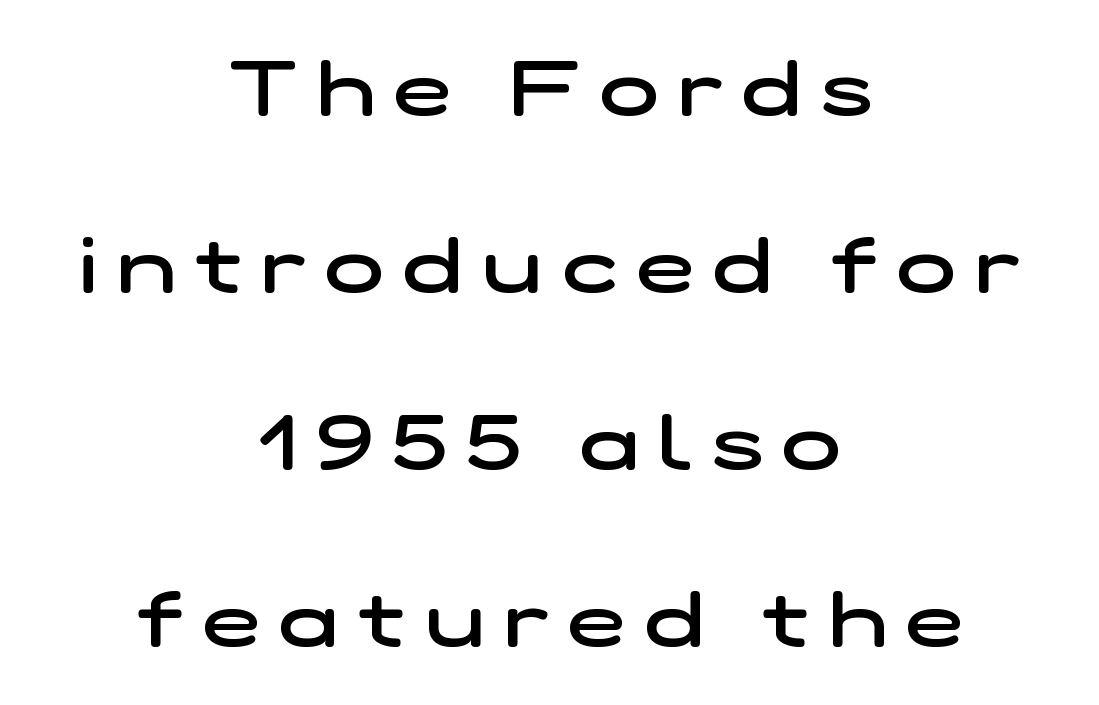
{"serif": "no", "bold": "semi", "weight": "semibold", "width": "wide", "stroke_contrast": "low", "x_height": "medium", "monospaced": "no", "underline": "no", "align": "center", "line_spacing": "loose", "line_spacing_ratio": 2.27, "letter_spacing": "wide", "letter_spacing_em": 0.25, "glyph_px": 78}
